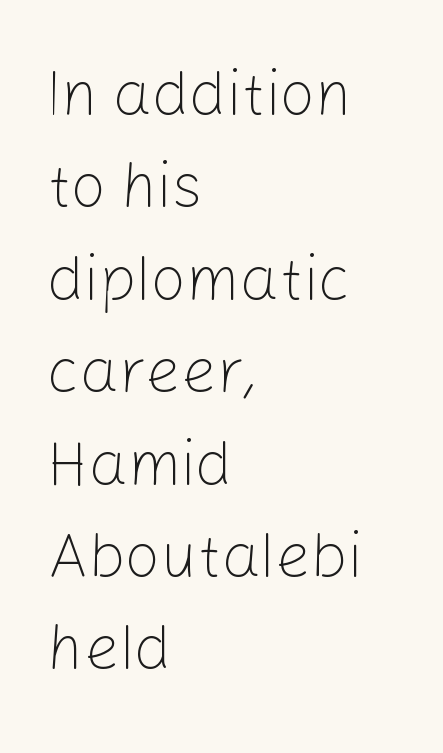
The strokes carry an ordinary text weight at most. Casual observation: everything's shoved over to the left. Varying glyph widths throughout — classic text-font behaviour. Nobody drew a line under any word here. Unlike italic type, these characters show no tilt at all. Font category for this specimen: sans-serif.
